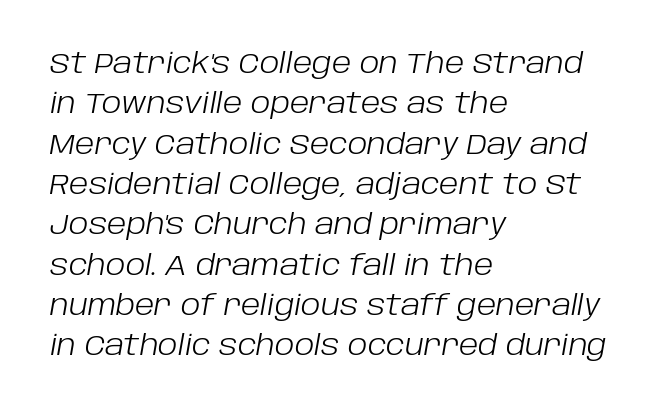
{"italic": "yes", "lean": "right", "slant_degrees": 10, "bold": "no", "weight": "light", "width": "normal", "stroke_contrast": "low", "x_height": "large", "monospaced": "no", "underline": "no", "align": "left", "line_spacing": "normal", "line_spacing_ratio": 1.44, "letter_spacing": "normal", "letter_spacing_em": 0.0, "glyph_px": 28}
